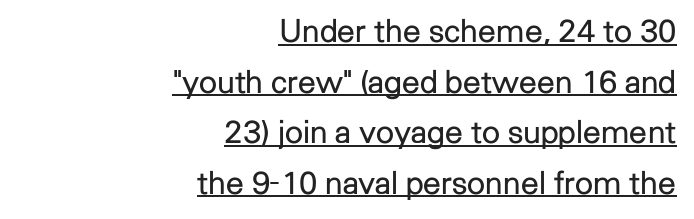
The image shows 32 px regular-weight sans-serif type, upright; set right-aligned, normal line spacing (1.58x), normal letter spacing, underlined; low stroke contrast and a medium x-height.
